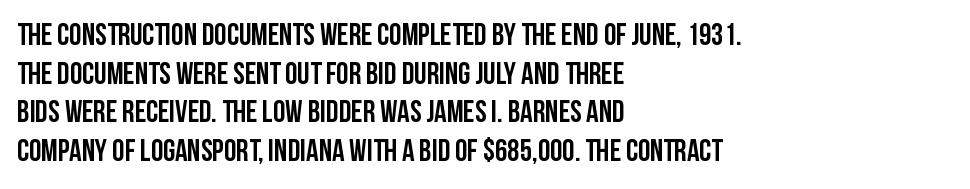
Q: Is the text italic (slanted)? A: No, it is upright.
Q: Is the typeface a serif or a sans-serif typeface? A: Sans-serif.
Q: Is the text underlined? A: No.
Q: How is the paragraph aligned? A: Left-aligned.
Q: Is the spacing between letters normal or unusually wide? A: Normal.
Q: Is the spacing between lines tight, normal or loose? A: Normal.
Q: Width (condensed, normal, or wide)? A: Condensed.
Q: Stroke contrast? A: Low.
Q: x-height? A: Large.
Q: Monospaced? A: No.
